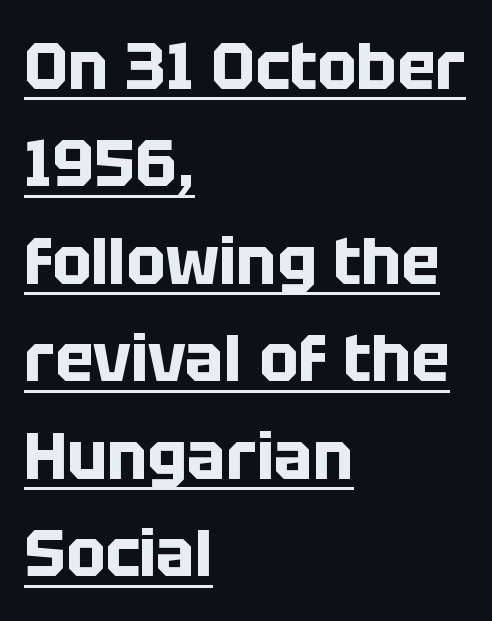
The image shows 65 px bold sans-serif type, upright; set left-aligned, normal line spacing (1.5x), normal letter spacing, underlined; low stroke contrast and a large x-height.
